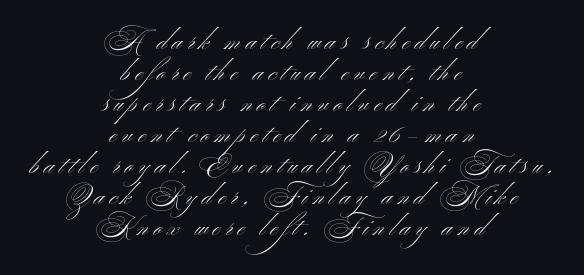
The lines are quadded center. Type without underlining. Stroke thickness stays within the range of a standard reading face or lighter. Glyph-to-glyph distance is far greater than everyday printed text.
